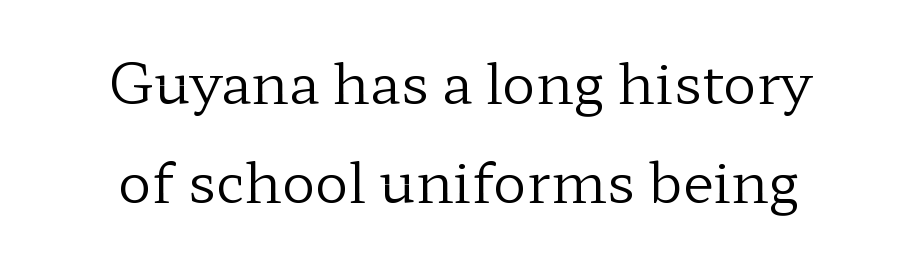
{"serif": "yes", "italic": "no", "bold": "no", "weight": "regular", "width": "wide", "stroke_contrast": "low", "x_height": "medium", "monospaced": "no", "underline": "no", "align": "center", "line_spacing_ratio": 1.77, "letter_spacing": "normal", "letter_spacing_em": 0.0, "glyph_px": 56}
